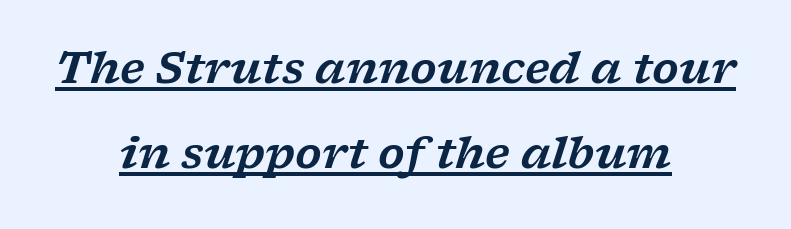
The image shows 43 px wide serif type, italic (leaning right); set centered, loose line spacing (1.98x), normal letter spacing, underlined; low stroke contrast and a medium x-height.
